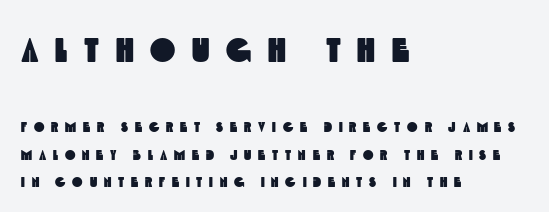
Q: Is the typeface a serif or a sans-serif typeface? A: Sans-serif.
Q: Is the text underlined? A: No.
Q: How is the paragraph aligned? A: Left-aligned.
Q: Is the spacing between letters normal or unusually wide? A: Unusually wide.
Q: Is the spacing between lines tight, normal or loose? A: Loose.
Q: Which block of text is set in a larger size, the first (top) or the second (bottom)? A: The first (top) one.
Q: Width (condensed, normal, or wide)? A: Condensed.
Q: x-height? A: Large.
Q: Monospaced? A: No.
